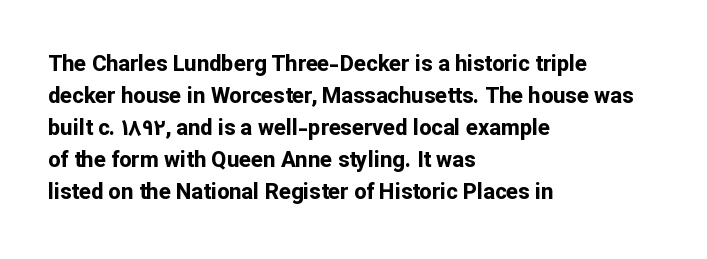
{"italic": "no", "bold": "yes", "underline": "no", "align": "left", "line_spacing": "normal", "line_spacing_ratio": 1.45, "letter_spacing": "normal", "letter_spacing_em": 0.0, "glyph_px": 22}
